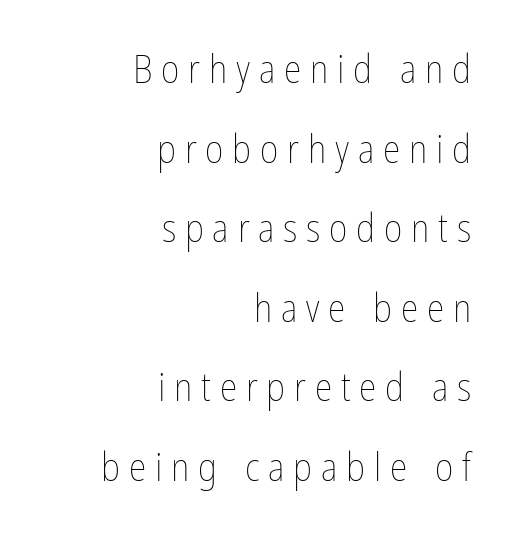
{"italic": "no", "bold": "no", "weight": "thin", "width": "condensed", "stroke_contrast": "low", "x_height": "medium", "monospaced": "no", "underline": "no", "align": "right", "line_spacing": "loose", "line_spacing_ratio": 1.99, "letter_spacing": "wide", "letter_spacing_em": 0.22, "glyph_px": 40}
